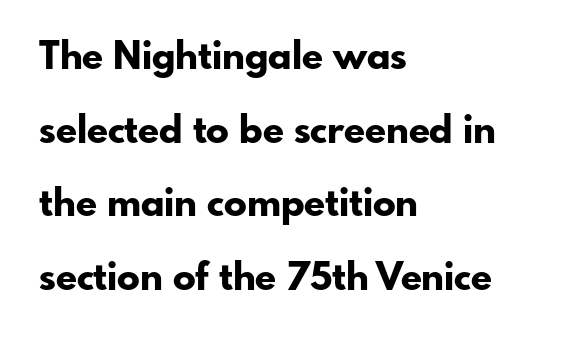
{"serif": "no", "italic": "no", "bold": "yes", "weight": "bold", "width": "normal", "stroke_contrast": "low", "x_height": "small", "monospaced": "no", "underline": "no", "align": "left", "line_spacing": "loose", "line_spacing_ratio": 1.94, "letter_spacing": "normal", "letter_spacing_em": 0.0, "glyph_px": 38}
